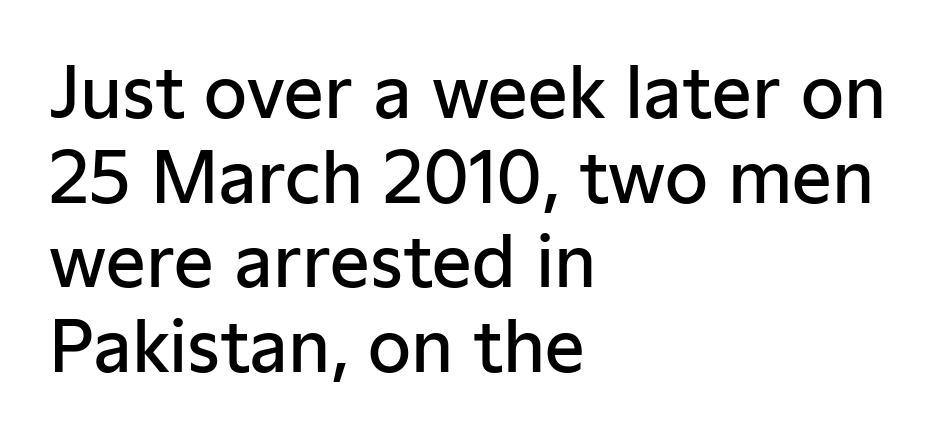
The rendering anchors every line to the left-hand side. Letter spacing: default. Letters rest on an invisible, unmarked baseline. Italic? Not at all — the glyphs are vertical. The font family rendered here belongs to the sans-serif group. The letters advance in unequal steps, a hallmark of proportional type.
